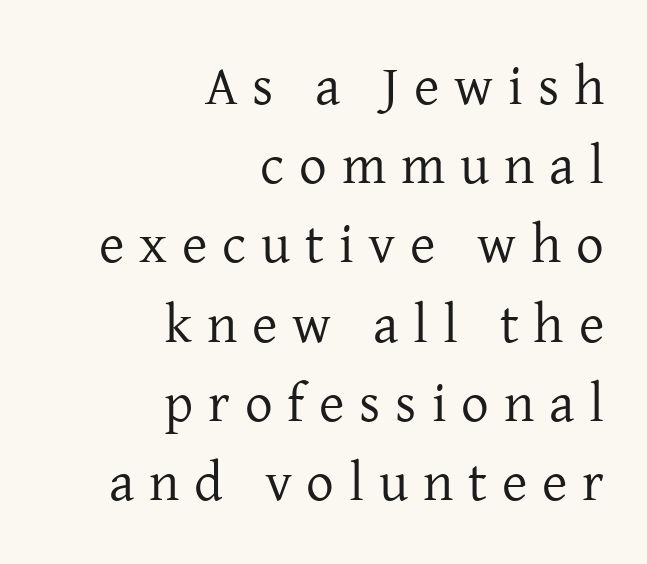
Q: Is the text bold? A: No.
Q: Is the text italic (slanted)? A: No, it is upright.
Q: Is the typeface a serif or a sans-serif typeface? A: Serif.
Q: Is the text underlined? A: No.
Q: How is the paragraph aligned? A: Right-aligned.
Q: Is the spacing between letters normal or unusually wide? A: Unusually wide.
Q: Is the spacing between lines tight, normal or loose? A: Normal.
Q: Width (condensed, normal, or wide)? A: Normal.
Q: Stroke contrast? A: Low.
Q: x-height? A: Medium.
Q: Monospaced? A: No.
